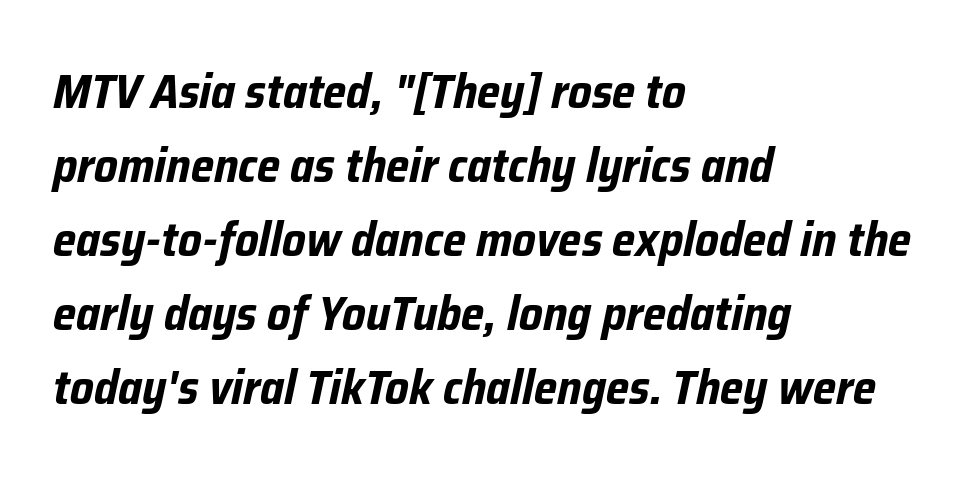
Decoration check: the copy has no underline. Honestly, the letter spacing is just normal — you wouldn't notice it. Is the type slanted? Yes — the strokes lean at a clear angle. Weight: bold. One-word summary of the alignment: left. The rows are spaced the way most documents space them.
